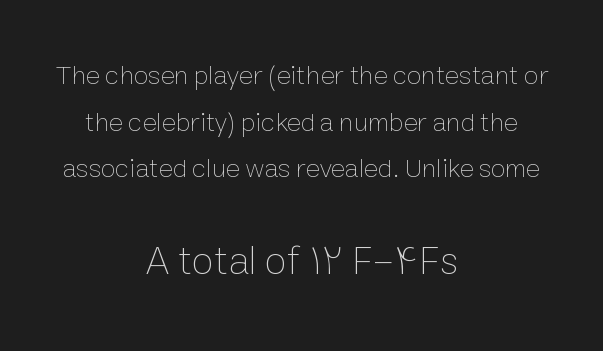
The image shows 41 px thin type, upright; set centered, line spacing 1.73x, normal letter spacing, not underlined; the second (bottom) block is 1.52x larger; low stroke contrast and a medium x-height.
